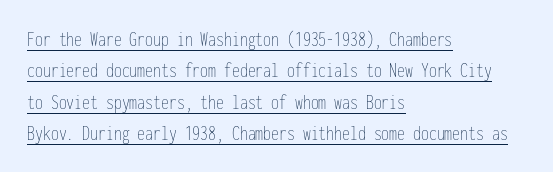
Posture: straight, roman, zero tilt. The specimen includes a rule beneath the text block's lines. A typesetter would call this leading conventional body-copy spacing. The letters sit at their default tracking, neither squeezed nor spread.
